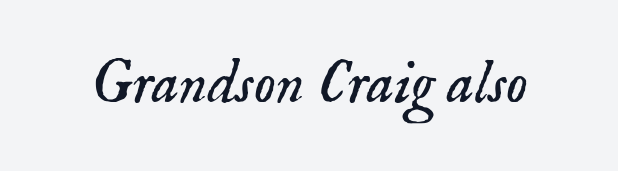
Q: Is the text bold? A: No.
Q: Is the text italic (slanted)? A: Yes, it leans right by about 18 degrees.
Q: Is the typeface a serif or a sans-serif typeface? A: Serif.
Q: Is the text underlined? A: No.
Q: Is the spacing between letters normal or unusually wide? A: Normal.
Q: Width (condensed, normal, or wide)? A: Normal.
Q: Stroke contrast? A: Low.
Q: x-height? A: Small.
Q: Monospaced? A: No.
